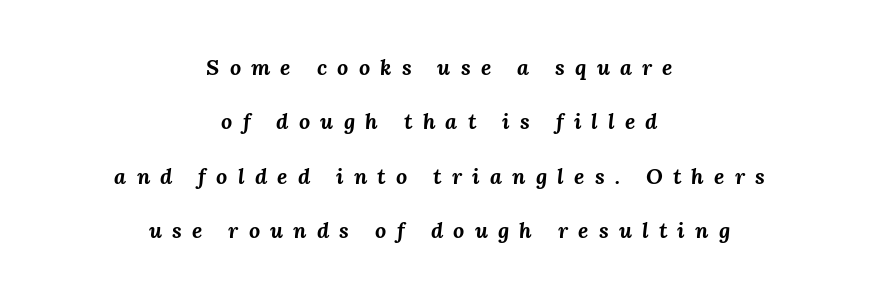
{"italic": "yes", "lean": "right", "slant_degrees": 3, "bold": "yes", "underline": "no", "align": "center", "line_spacing": "loose", "line_spacing_ratio": 2.47, "letter_spacing": "wide", "letter_spacing_em": 0.46, "glyph_px": 22}
